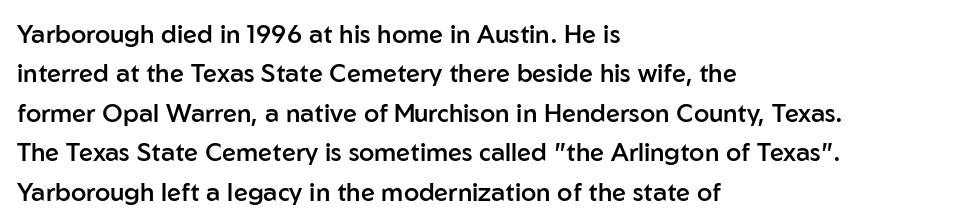
{"italic": "no", "bold": "semi", "underline": "no", "align": "left", "line_spacing": "normal", "line_spacing_ratio": 1.58, "letter_spacing": "normal", "letter_spacing_em": 0.0, "glyph_px": 25}
